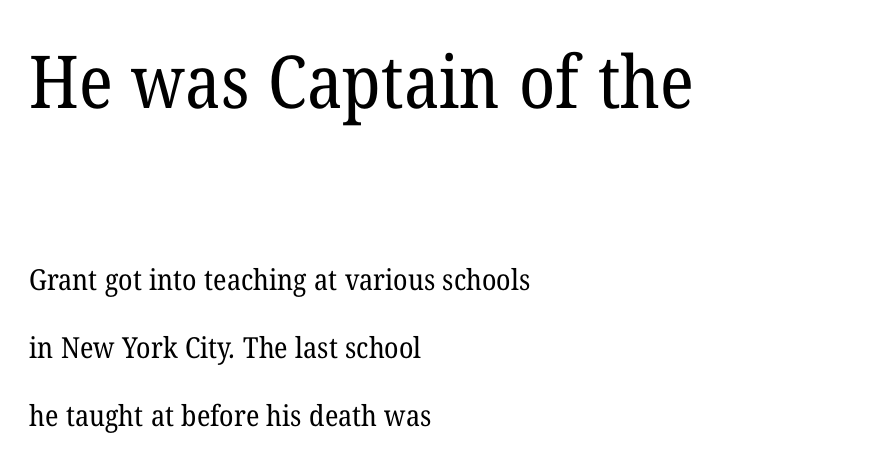
Q: Is the text bold? A: No.
Q: Is the typeface a serif or a sans-serif typeface? A: Serif.
Q: Is the text underlined? A: No.
Q: How is the paragraph aligned? A: Left-aligned.
Q: Is the spacing between letters normal or unusually wide? A: Normal.
Q: Is the spacing between lines tight, normal or loose? A: Loose.
Q: Which block of text is set in a larger size, the first (top) or the second (bottom)? A: The first (top) one.
Q: Width (condensed, normal, or wide)? A: Normal.
Q: Stroke contrast? A: Low.
Q: x-height? A: Medium.
Q: Monospaced? A: No.
